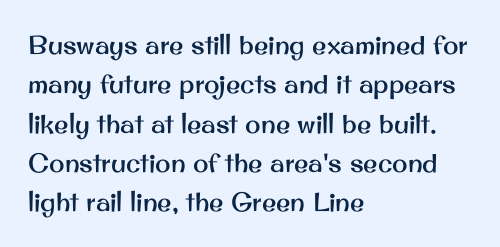
The image shows 26 px text type, upright; set left-aligned, normal line spacing (1.51x), normal letter spacing, not underlined.
